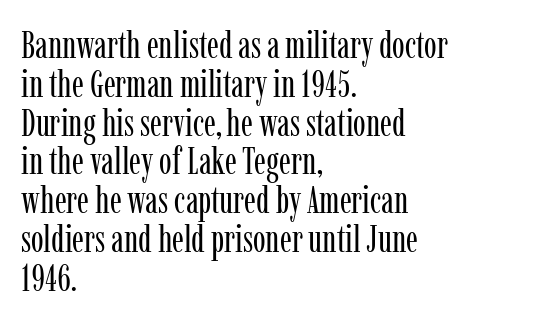
Glyph-to-glyph distance matches everyday printed text. Is the type heavy? It reads as light-to-regular instead. These lines huddle together more closely than default settings would place them. Anything drawn beneath the words? Only blank space. Are there feet on the stems? There are — it's a serif. The passage shown is typed in a proportional face where columns would drift.
